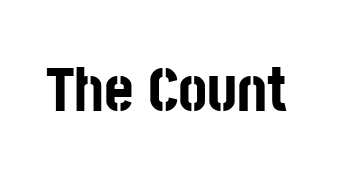
Q: Is the text bold? A: Yes.
Q: Is the text italic (slanted)? A: No, it is upright.
Q: Is the typeface a serif or a sans-serif typeface? A: Sans-serif.
Q: Is the text underlined? A: No.
Q: Is the spacing between letters normal or unusually wide? A: Normal.
Q: Width (condensed, normal, or wide)? A: Condensed.
Q: Stroke contrast? A: Low.
Q: x-height? A: Large.
Q: Monospaced? A: No.
